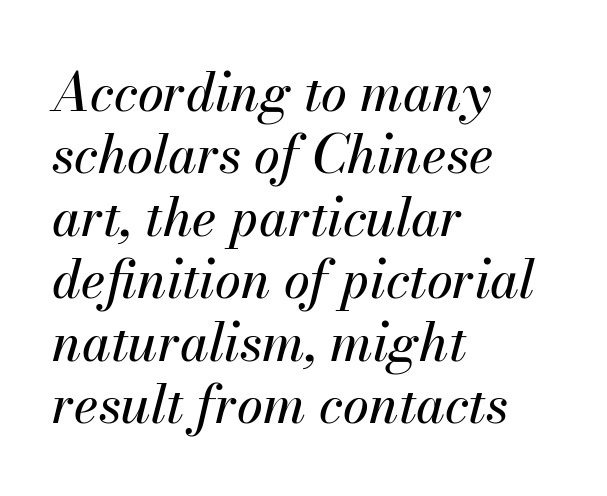
Q: Is the text italic (slanted)? A: Yes, it leans right by about 13 degrees.
Q: Is the text underlined? A: No.
Q: How is the paragraph aligned? A: Left-aligned.
Q: Is the spacing between letters normal or unusually wide? A: Normal.
Q: Width (condensed, normal, or wide)? A: Normal.
Q: Stroke contrast? A: Medium.
Q: x-height? A: Small.
Q: Monospaced? A: No.
